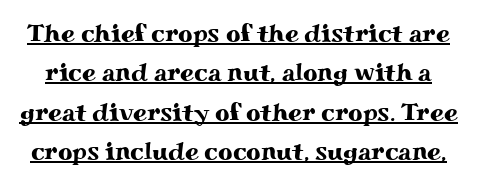
The image shows 25 px text type, upright; set normal line spacing (1.58x), normal letter spacing, underlined.
